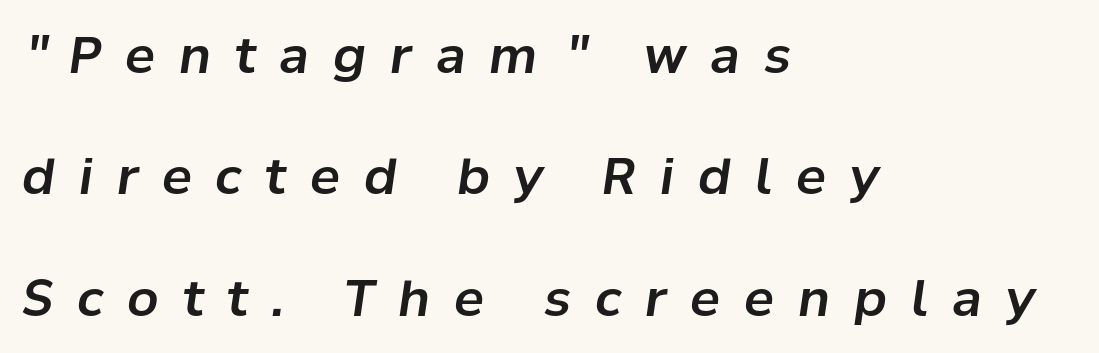
The image shows 50 px text type, italic (leaning right); set left-aligned, loose line spacing (2.43x), unusually wide letter spacing (+0.48 em), not underlined; low stroke contrast and a medium x-height.
